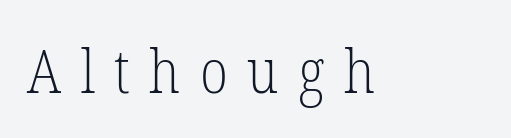
This sample has the flowing, uneven cadence of proportional lettering. Stems and bowls with no extra thickness — not bold. Unlike a clean sans, this face finishes its strokes with serifs. You could only call the tracking loose — the letters float apart.
